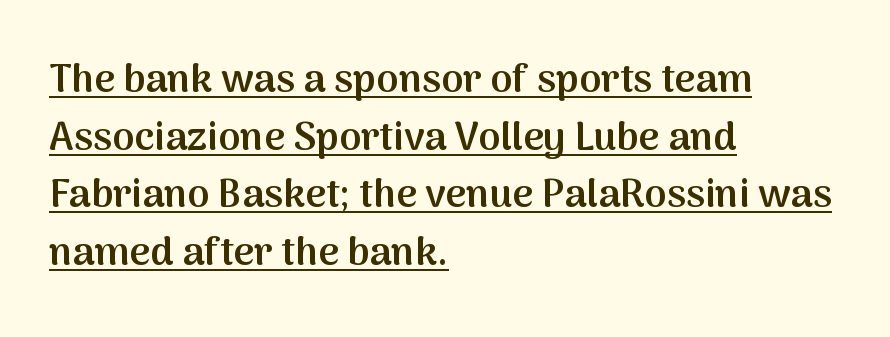
The image shows 40 px semibold sans-serif type, upright; set left-aligned, normal line spacing (1.44x), normal letter spacing, underlined; medium stroke contrast and a medium x-height.
